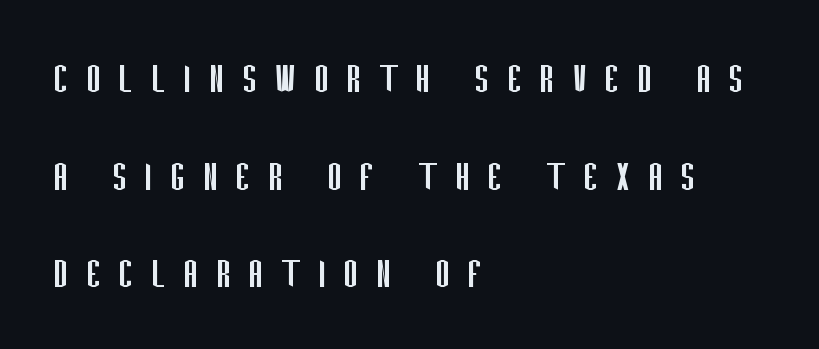
The face used here is rendered with a markedly widened letterfit. Reading down the block, your eye returns to a fixed left position each line. Notice the wide empty band between every row — that's loose leading. The face used here is proportionally spaced, like ordinary book or web type. When letters stand straight like this, we call the style roman or upright. Think standard paragraph weight, or any step lighter than that.
